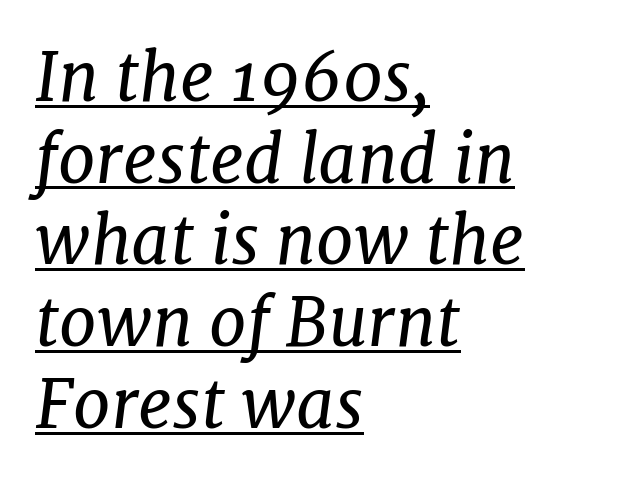
The image shows 67 px regular-weight serif type, italic (leaning right); set left-aligned, line spacing 1.22x, normal letter spacing, underlined; low stroke contrast and a medium x-height.
